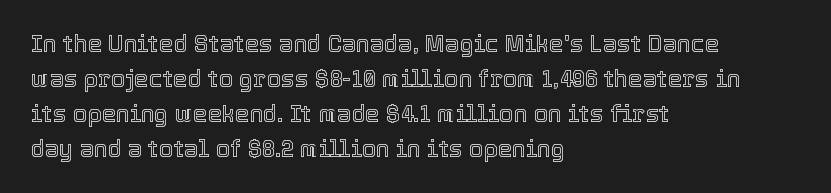
Q: Is the text italic (slanted)? A: No, it is upright.
Q: Is the text underlined? A: No.
Q: How is the paragraph aligned? A: Left-aligned.
Q: Is the spacing between letters normal or unusually wide? A: Normal.
Q: Is the spacing between lines tight, normal or loose? A: Normal.
